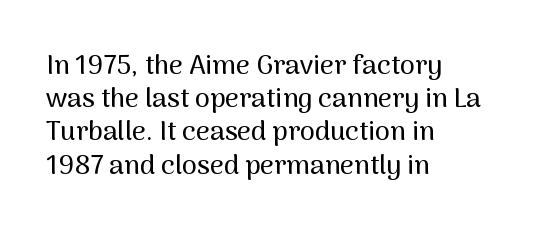
The image shows 27 px text type, upright; set left-aligned, line spacing 1.23x, normal letter spacing, not underlined.
